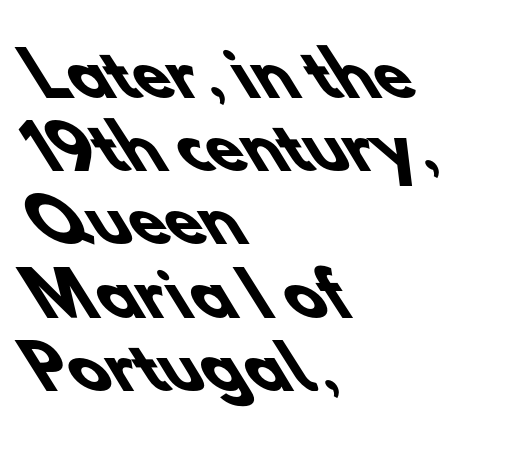
Just letters on the line, the space beneath them empty. Notice how the passage keeps a crisp vertical edge on the left only. Emphasis by weight is at full strength: bold. Note: no serifs on the glyphs. Honestly, the letter spacing is just normal — you wouldn't notice it. Character widths vary here, with narrow letters taking less room than wide ones.
